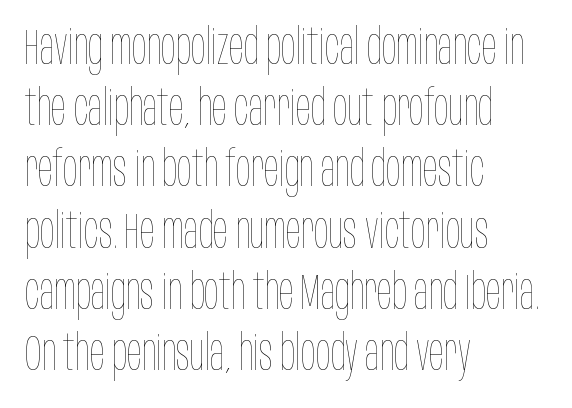
The specimen omits any rule beneath the text block's lines. This sample uses an upright cut, with every glyph sitting square on the baseline. The setting favours the left margin, as ordinary paragraphs usually do. Spacing between characters is what you'd get straight out of the box. Line spacing here is normal. This is not heavy type; no bold has been used.
